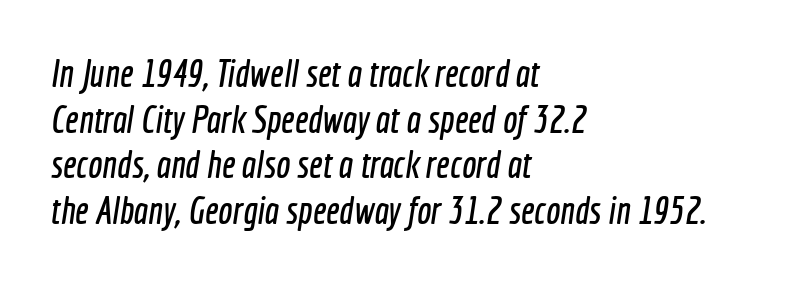
Q: Is the typeface a serif or a sans-serif typeface? A: Sans-serif.
Q: Is the text underlined? A: No.
Q: How is the paragraph aligned? A: Left-aligned.
Q: Is the spacing between letters normal or unusually wide? A: Normal.
Q: Width (condensed, normal, or wide)? A: Condensed.
Q: x-height? A: Medium.
Q: Monospaced? A: No.
